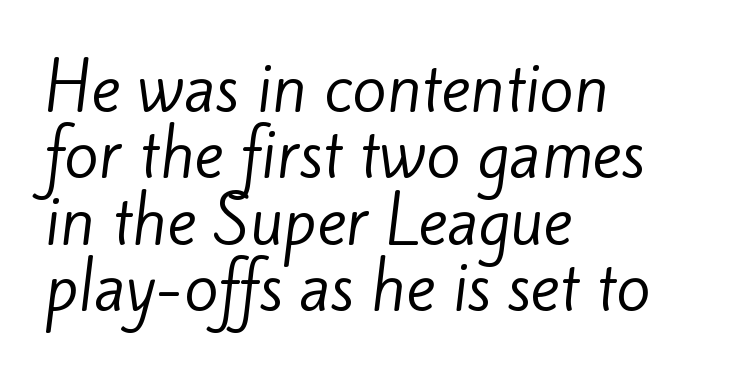
Q: Is the text bold? A: No.
Q: Is the typeface a serif or a sans-serif typeface? A: Sans-serif.
Q: Is the text underlined? A: No.
Q: How is the paragraph aligned? A: Left-aligned.
Q: Is the spacing between letters normal or unusually wide? A: Normal.
Q: Is the spacing between lines tight, normal or loose? A: Tight.
Q: Width (condensed, normal, or wide)? A: Normal.
Q: Stroke contrast? A: Low.
Q: x-height? A: Small.
Q: Monospaced? A: No.
